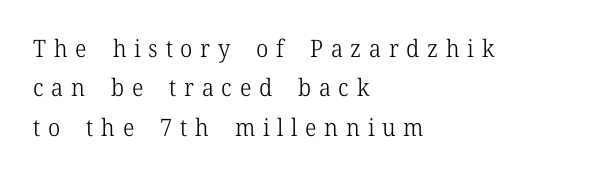
Q: Is the text bold? A: No.
Q: Is the text italic (slanted)? A: No, it is upright.
Q: Is the text underlined? A: No.
Q: How is the paragraph aligned? A: Left-aligned.
Q: Is the spacing between letters normal or unusually wide? A: Unusually wide.
Q: Is the spacing between lines tight, normal or loose? A: Normal.
